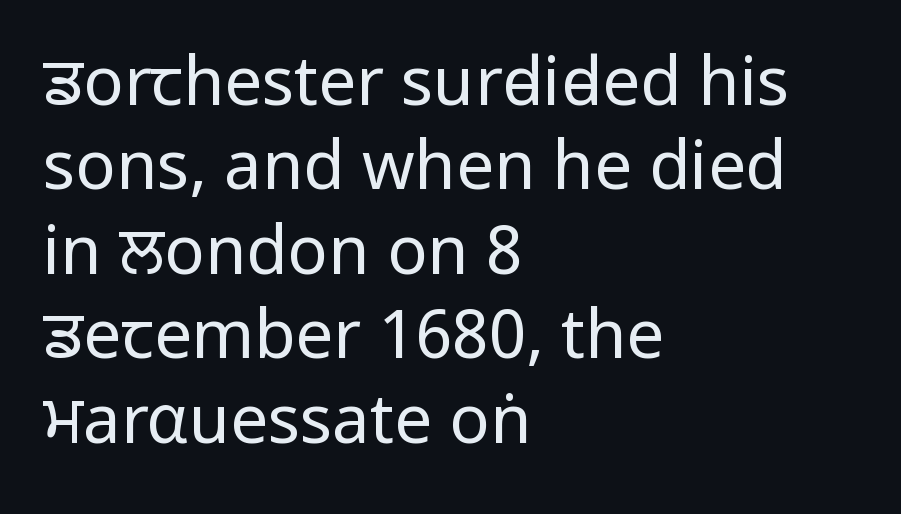
{"serif": "no", "italic": "no", "bold": "no", "weight": "regular", "width": "condensed", "stroke_contrast": "low", "underline": "no", "align": "left", "line_spacing": "normal", "line_spacing_ratio": 1.26, "letter_spacing": "normal", "letter_spacing_em": 0.0, "glyph_px": 67}
